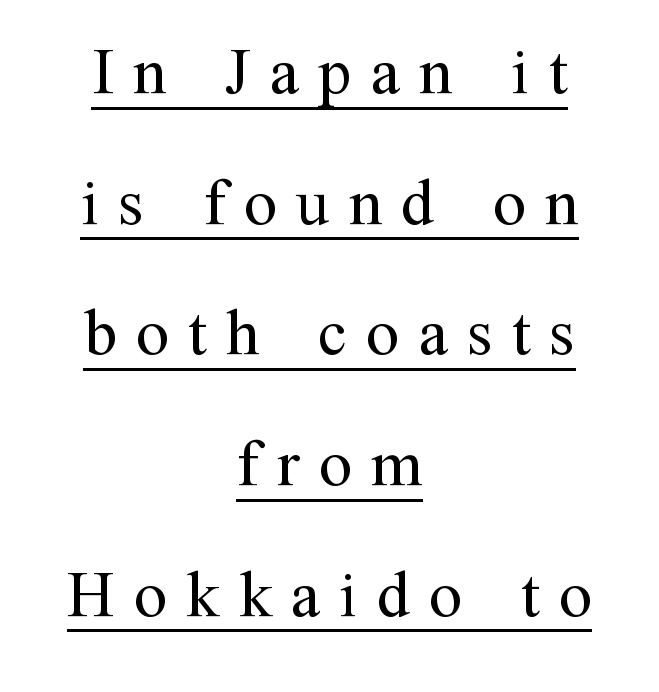
The image shows 66 px regular-weight serif type, upright; set centered, loose line spacing (1.98x), unusually wide letter spacing (+0.29 em), underlined; medium stroke contrast and a medium x-height.
